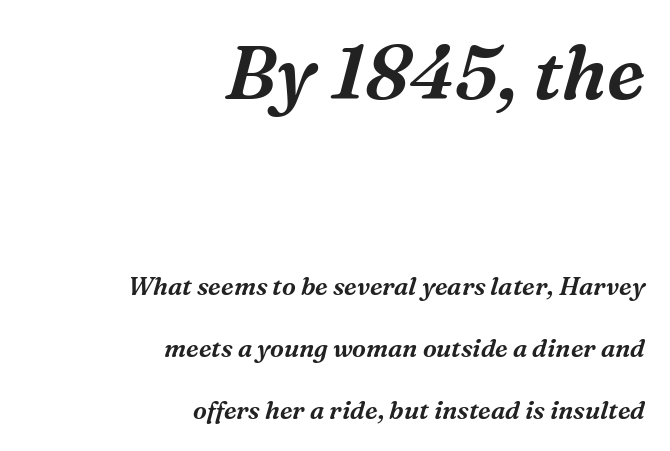
Nothing unusual about the tracking: characters are spaced as the font intends. Line ends are locked; line starts wander. How would I describe the line gaps? Wide and relaxed. Block one is the big one; block two sits smaller underneath. The axis of the letterforms is tilted away from vertical.
